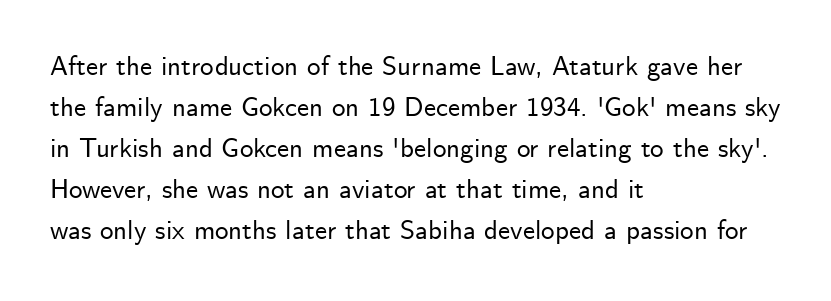
{"italic": "no", "underline": "no", "align": "left", "line_spacing": "normal", "line_spacing_ratio": 1.52, "letter_spacing": "normal", "letter_spacing_em": 0.0, "glyph_px": 27}
